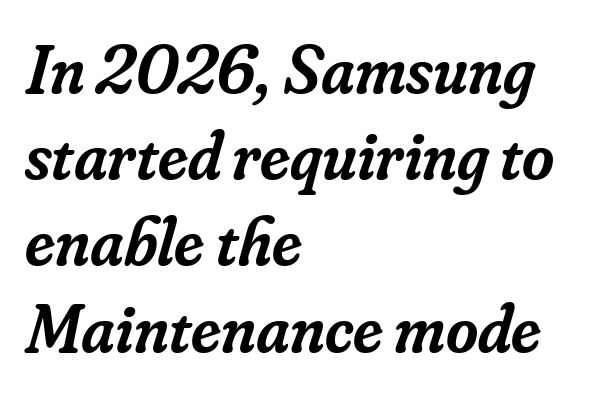
Q: Is the text bold? A: Semi-bold.
Q: Is the text italic (slanted)? A: Yes, it leans right by about 16 degrees.
Q: Is the typeface a serif or a sans-serif typeface? A: Serif.
Q: Is the text underlined? A: No.
Q: How is the paragraph aligned? A: Left-aligned.
Q: Is the spacing between letters normal or unusually wide? A: Normal.
Q: Is the spacing between lines tight, normal or loose? A: Normal.
Q: Width (condensed, normal, or wide)? A: Normal.
Q: Stroke contrast? A: Low.
Q: x-height? A: Small.
Q: Monospaced? A: No.
